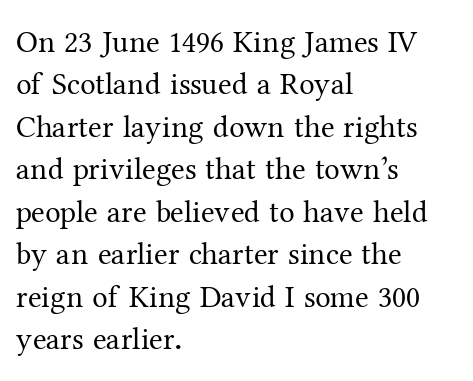
Q: Is the text bold? A: No.
Q: Is the text italic (slanted)? A: No, it is upright.
Q: Is the typeface a serif or a sans-serif typeface? A: Serif.
Q: Is the text underlined? A: No.
Q: How is the paragraph aligned? A: Left-aligned.
Q: Is the spacing between letters normal or unusually wide? A: Normal.
Q: Is the spacing between lines tight, normal or loose? A: Normal.
Q: Width (condensed, normal, or wide)? A: Normal.
Q: Stroke contrast? A: Medium.
Q: x-height? A: Medium.
Q: Monospaced? A: No.
